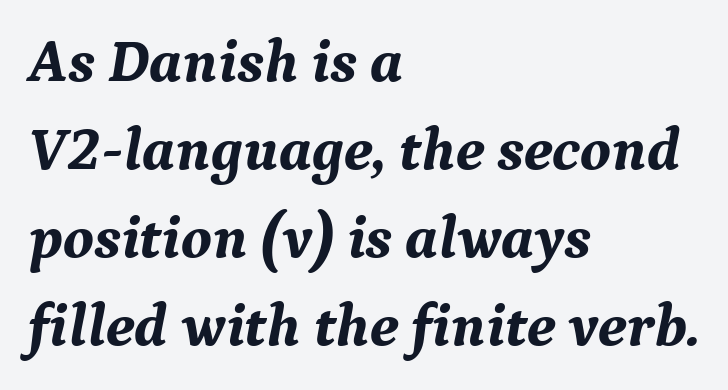
The image shows 61 px bold serif type, italic (leaning right); set left-aligned, normal line spacing (1.44x), normal letter spacing, not underlined; medium stroke contrast and a medium x-height.
